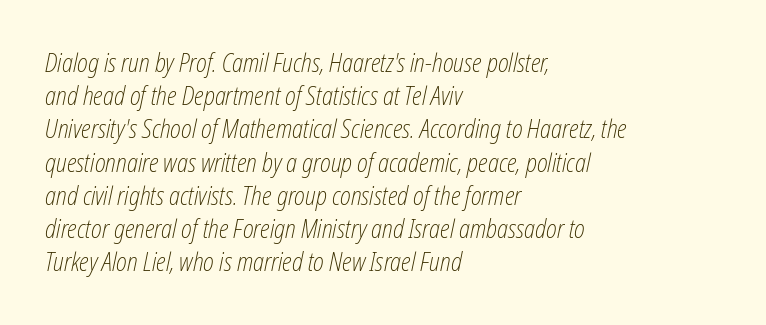
The image shows 25 px text type, italic (leaning right); set left-aligned, normal line spacing (1.33x), normal letter spacing, not underlined.
